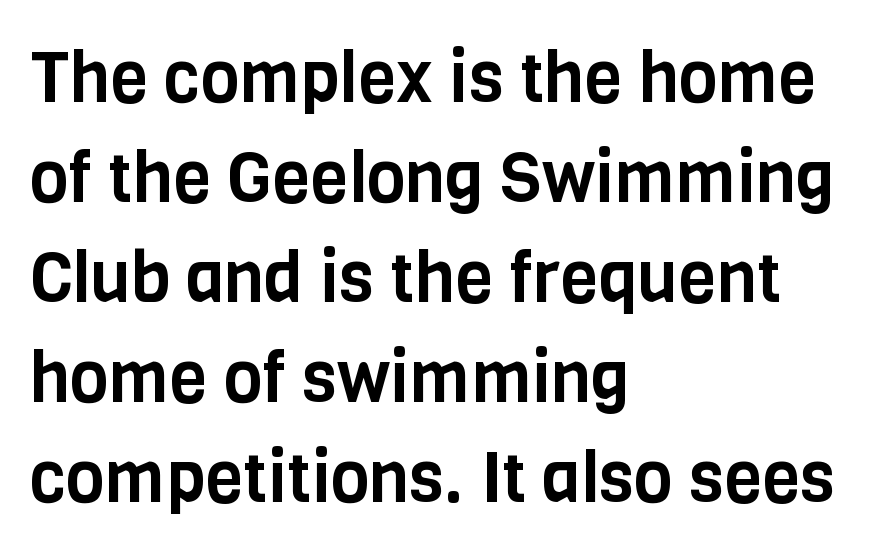
The image shows 70 px condensed sans-serif type, upright; set left-aligned, normal line spacing (1.43x), normal letter spacing, not underlined; low stroke contrast and a large x-height.
